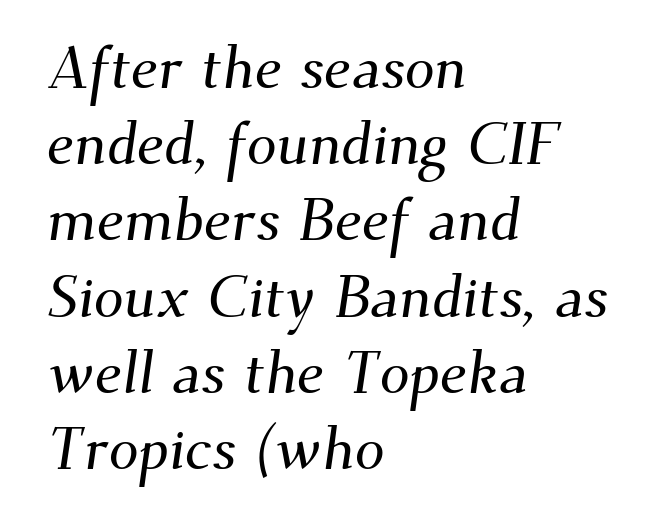
This rendering features lettering with no underline. Evenly set lines give the paragraph a standard silhouette. You can tell from the footed stems that serif type was used. Students, note that the glyphs here touch the page at normal intervals. Alignment: flush left.
